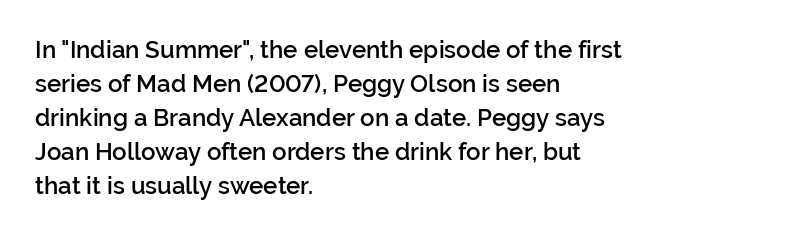
The image shows 24 px text type, upright; set left-aligned, normal line spacing (1.42x), normal letter spacing, not underlined.
